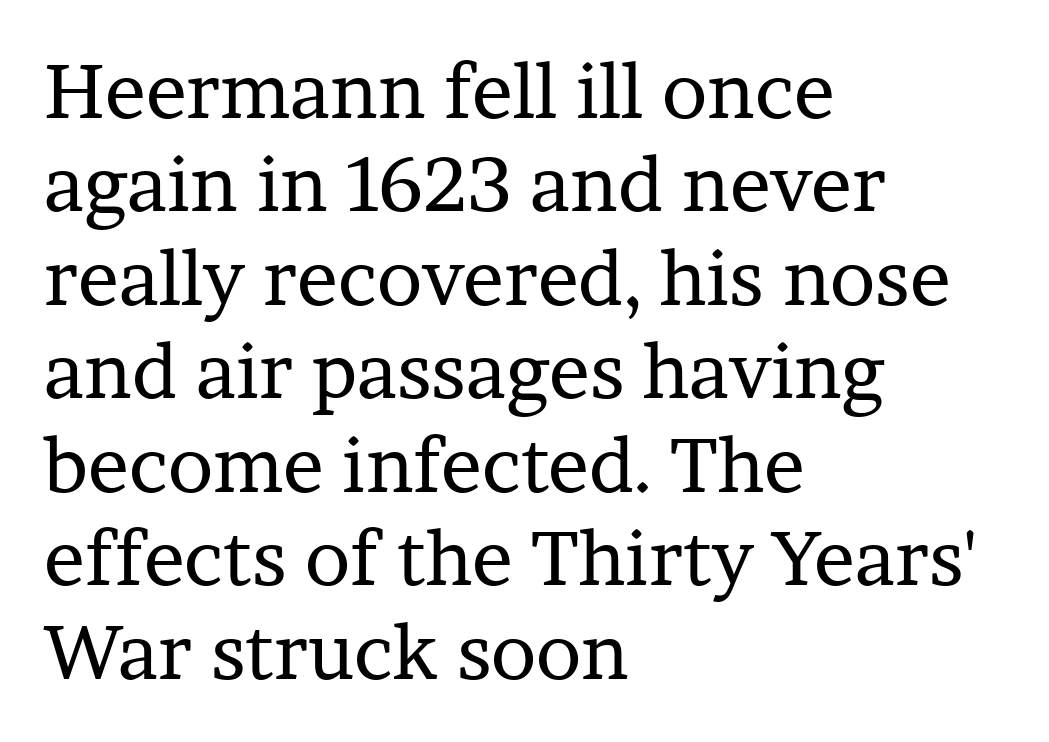
The image shows 76 px regular-weight serif type, upright; set left-aligned, line spacing 1.23x, normal letter spacing, not underlined; low stroke contrast and a medium x-height.
